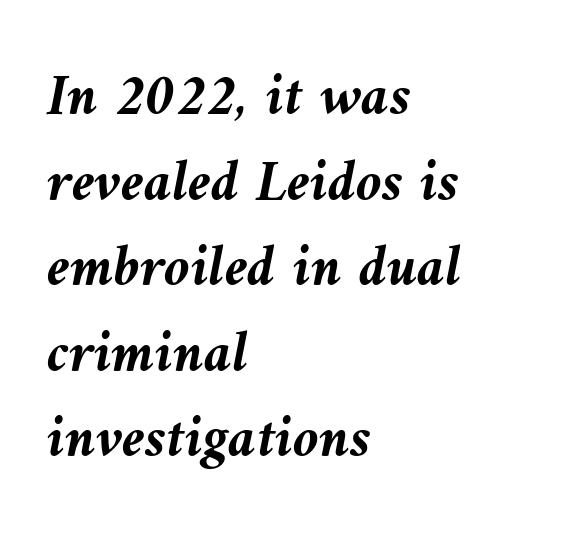
{"italic": "yes", "lean": "left", "slant_degrees": 10, "bold": "yes", "weight": "semibold", "width": "normal", "stroke_contrast": "medium", "x_height": "medium", "monospaced": "no", "underline": "no", "align": "left", "line_spacing": "normal", "line_spacing_ratio": 1.45, "letter_spacing": "normal", "letter_spacing_em": 0.0, "glyph_px": 59}
